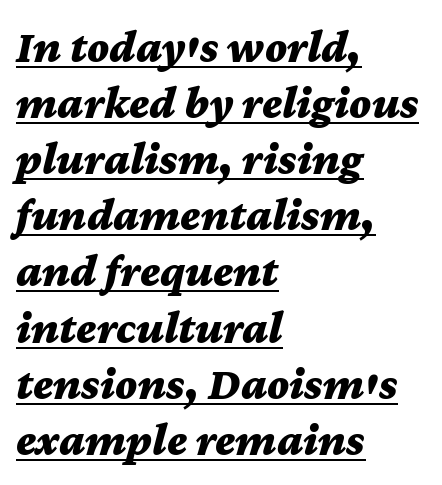
Q: Is the text bold? A: Yes.
Q: Is the text italic (slanted)? A: Yes, it leans right by about 12 degrees.
Q: Is the text underlined? A: Yes.
Q: How is the paragraph aligned? A: Left-aligned.
Q: Is the spacing between letters normal or unusually wide? A: Normal.
Q: Width (condensed, normal, or wide)? A: Wide.
Q: Stroke contrast? A: Medium.
Q: x-height? A: Medium.
Q: Monospaced? A: No.
